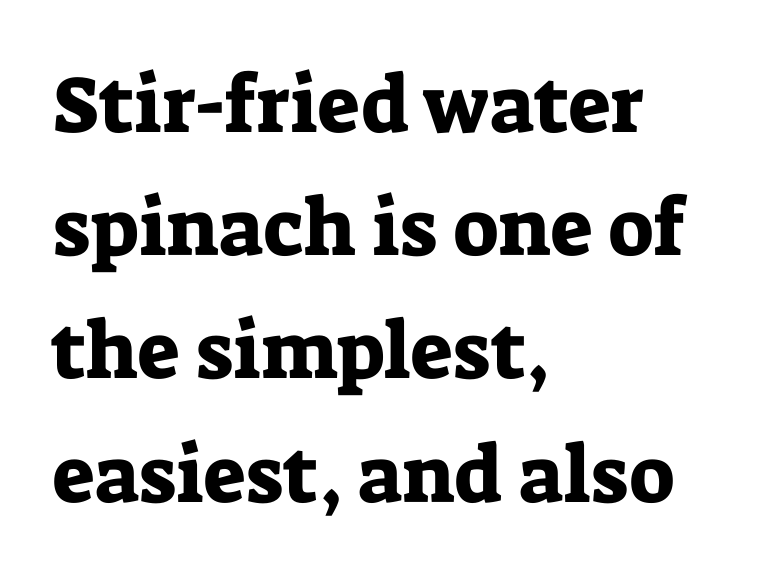
Students, observe: this is what conventionally led text looks like. Descenders hang freely into open space. Spacing between characters is what you'd get straight out of the box. A classic flush-left, rag-right setting is used for this passage.
